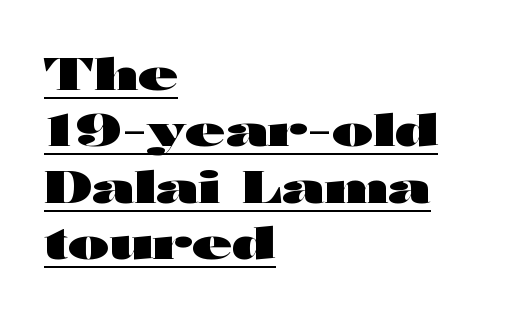
{"italic": "no", "bold": "yes", "weight": "heavy", "width": "wide", "stroke_contrast": "high", "x_height": "medium", "monospaced": "no", "underline": "yes", "align": "left", "line_spacing": "normal", "line_spacing_ratio": 1.28, "letter_spacing": "normal", "letter_spacing_em": 0.0, "glyph_px": 44}
